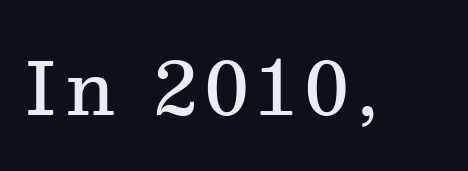
The glyphs have the mass of a demibold cut, below bold. The font family rendered here belongs to the serif group. Do the characters align in a grid? No, the font is proportional. Just letters on the line, the space beneath them empty.
